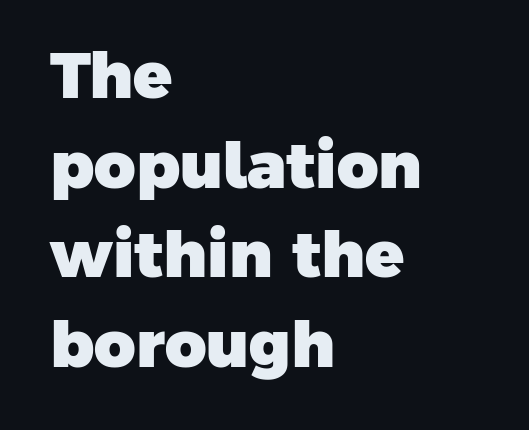
The leading is moderate, giving the passage an even texture. Note the varied advance widths — an 'i' is clearly narrower than an 'm'. The characters look thick and weighty, a clear bold. Caption: multi-line text, flush left, ragged right.
